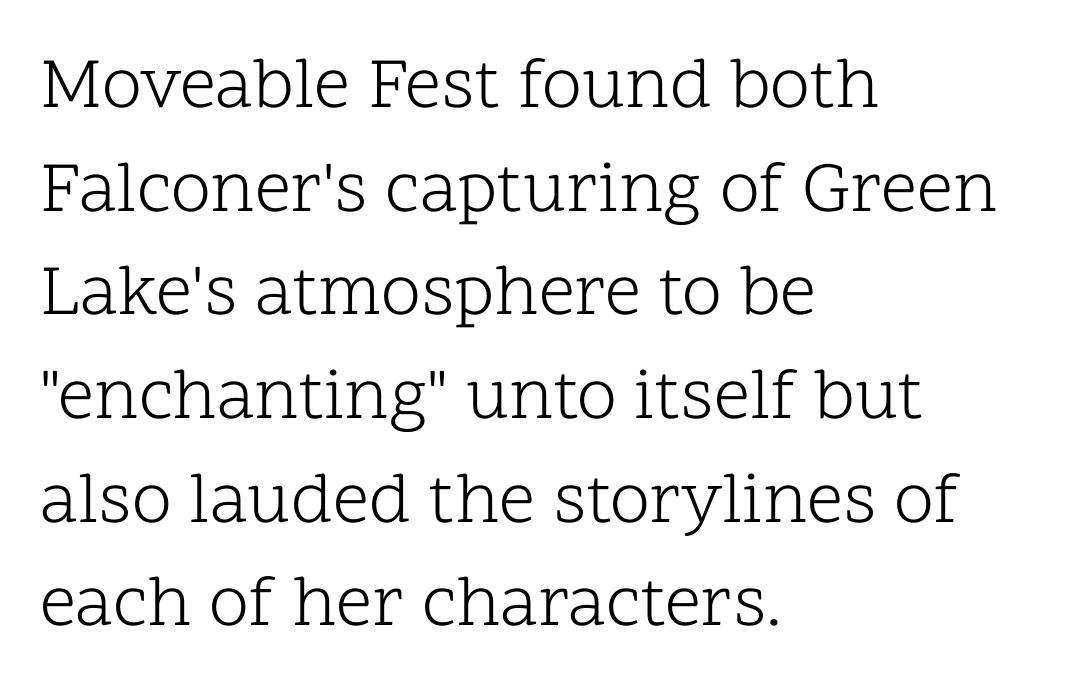
The image shows 72 px light serif type, upright; set left-aligned, normal line spacing (1.44x), normal letter spacing, not underlined; low stroke contrast and a medium x-height.
